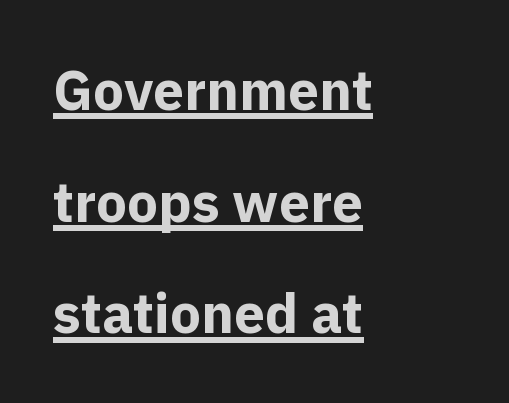
Q: Is the text bold? A: Yes.
Q: Is the text italic (slanted)? A: No, it is upright.
Q: Is the typeface a serif or a sans-serif typeface? A: Sans-serif.
Q: Is the text underlined? A: Yes.
Q: How is the paragraph aligned? A: Left-aligned.
Q: Is the spacing between letters normal or unusually wide? A: Normal.
Q: Is the spacing between lines tight, normal or loose? A: Loose.
Q: Width (condensed, normal, or wide)? A: Normal.
Q: x-height? A: Medium.
Q: Monospaced? A: No.
